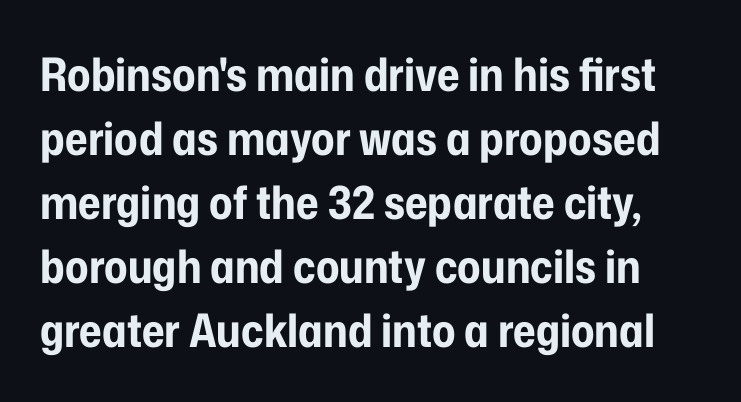
Q: Is the text bold? A: Yes.
Q: Is the text italic (slanted)? A: No, it is upright.
Q: Is the typeface a serif or a sans-serif typeface? A: Sans-serif.
Q: Is the text underlined? A: No.
Q: Is the spacing between letters normal or unusually wide? A: Normal.
Q: Is the spacing between lines tight, normal or loose? A: Normal.
Q: Width (condensed, normal, or wide)? A: Condensed.
Q: Stroke contrast? A: Low.
Q: x-height? A: Medium.
Q: Monospaced? A: No.
